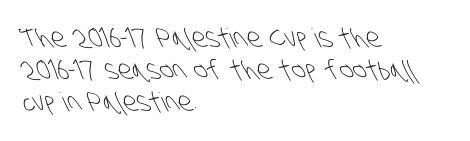
{"bold": "no", "underline": "no", "align": "left", "line_spacing_ratio": 1.23, "letter_spacing": "normal", "letter_spacing_em": 0.0, "glyph_px": 26}
